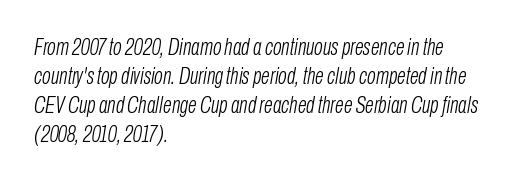
The image shows 23 px text type, italic (leaning right); set left-aligned, normal line spacing (1.26x), normal letter spacing, not underlined.
